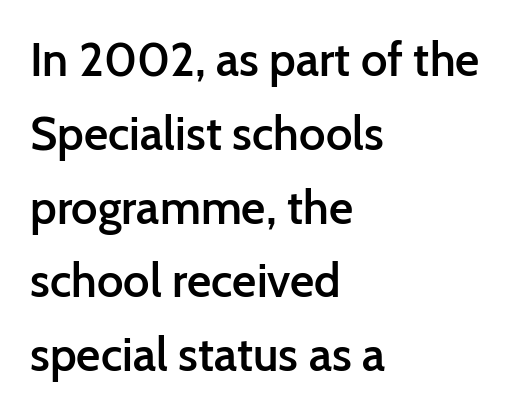
Q: Is the text bold? A: Semi-bold.
Q: Is the text italic (slanted)? A: No, it is upright.
Q: Is the typeface a serif or a sans-serif typeface? A: Sans-serif.
Q: Is the text underlined? A: No.
Q: How is the paragraph aligned? A: Left-aligned.
Q: Is the spacing between letters normal or unusually wide? A: Normal.
Q: Is the spacing between lines tight, normal or loose? A: Normal.
Q: Width (condensed, normal, or wide)? A: Normal.
Q: Stroke contrast? A: Low.
Q: x-height? A: Medium.
Q: Monospaced? A: No.
